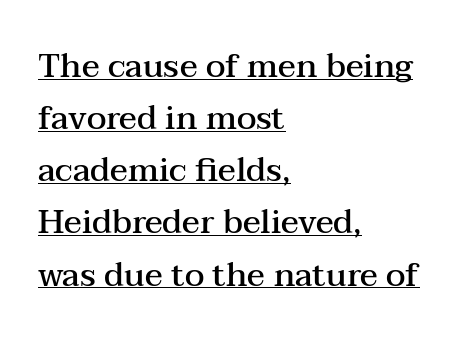
Q: Is the text bold? A: Semi-bold.
Q: Is the text italic (slanted)? A: No, it is upright.
Q: Is the typeface a serif or a sans-serif typeface? A: Serif.
Q: Is the text underlined? A: Yes.
Q: How is the paragraph aligned? A: Left-aligned.
Q: Is the spacing between letters normal or unusually wide? A: Normal.
Q: Is the spacing between lines tight, normal or loose? A: Normal.
Q: Width (condensed, normal, or wide)? A: Wide.
Q: Stroke contrast? A: Medium.
Q: x-height? A: Medium.
Q: Monospaced? A: No.
